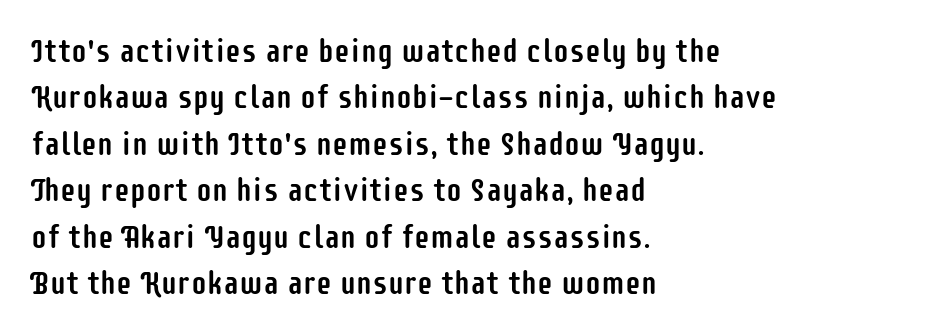
Q: Is the text italic (slanted)? A: No, it is upright.
Q: Is the typeface a serif or a sans-serif typeface? A: Sans-serif.
Q: Is the text underlined? A: No.
Q: How is the paragraph aligned? A: Left-aligned.
Q: Is the spacing between letters normal or unusually wide? A: Normal.
Q: Is the spacing between lines tight, normal or loose? A: Normal.
Q: Width (condensed, normal, or wide)? A: Condensed.
Q: Stroke contrast? A: Low.
Q: x-height? A: Large.
Q: Monospaced? A: No.
